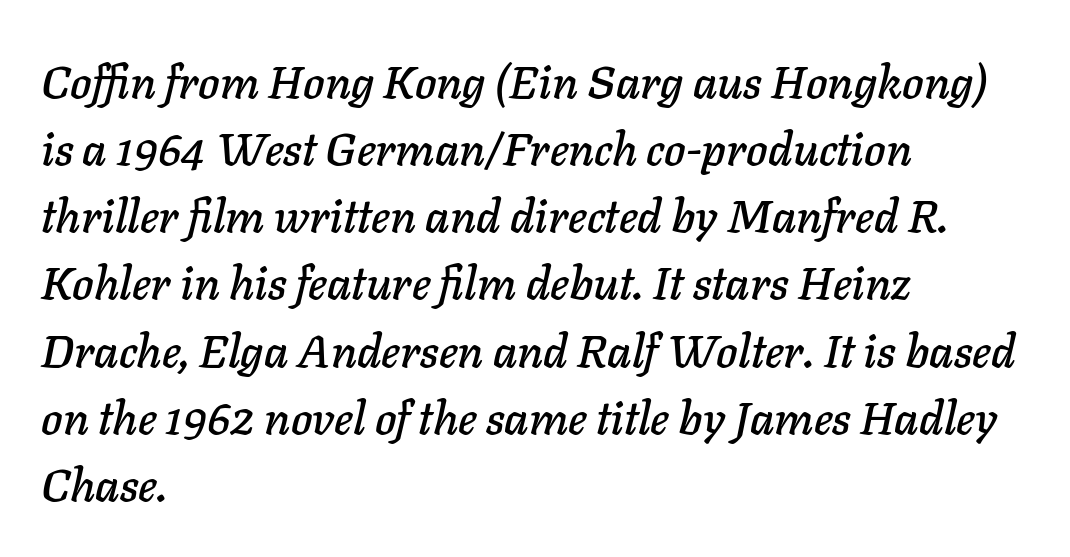
Q: Is the text italic (slanted)? A: Yes, it leans right by about 11 degrees.
Q: Is the text underlined? A: No.
Q: How is the paragraph aligned? A: Left-aligned.
Q: Is the spacing between letters normal or unusually wide? A: Normal.
Q: Is the spacing between lines tight, normal or loose? A: Normal.
Q: Width (condensed, normal, or wide)? A: Normal.
Q: Stroke contrast? A: Low.
Q: x-height? A: Medium.
Q: Monospaced? A: No.
